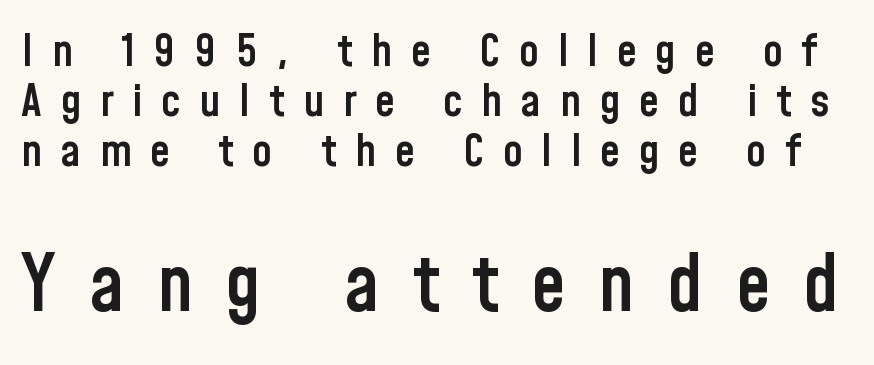
Honestly, there is no underline to notice here at all. Nope, not italic — everything's standing straight. Nothing sits at the stroke ends, so this counts as sans-serif. A typesetter would call this proportional, since set widths differ per character. Weight check: semibold — heavier than regular, not quite bold. Between these two stacked blocks, the lower one wins on size.
